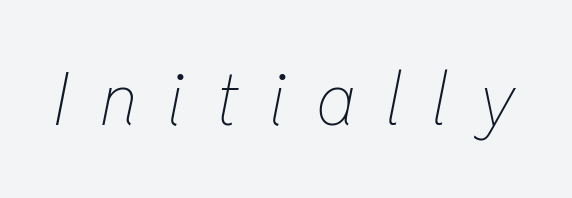
These lines are rendered in a variable-pitch font. Words float on clear page, feet unadorned. Short note: letters widely spaced. An italicized treatment has been applied to the whole sample. This reads as an unemphasized weight, regular at the heaviest.
